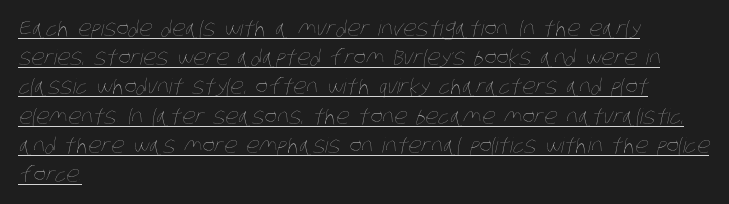
The image shows 21 px text type; set left-aligned, normal line spacing (1.39x), normal letter spacing, underlined.
